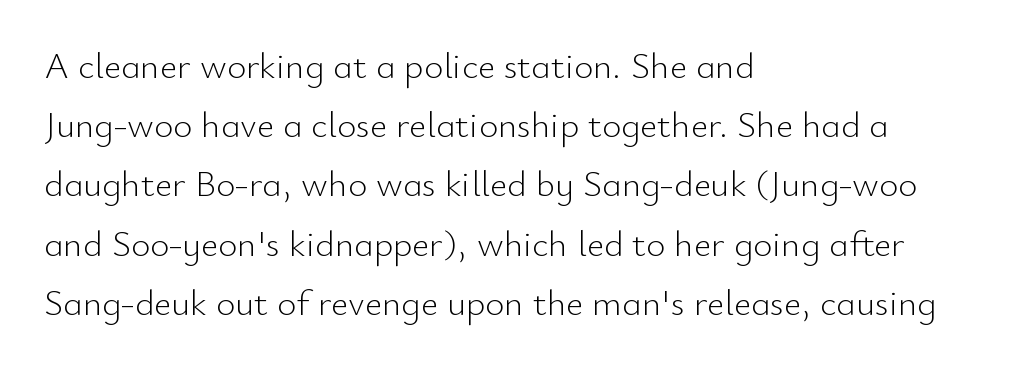
{"serif": "no", "italic": "no", "bold": "no", "weight": "light", "width": "normal", "stroke_contrast": "low", "x_height": "small", "monospaced": "no", "underline": "no", "align": "left", "line_spacing": "normal", "line_spacing_ratio": 1.6, "letter_spacing": "normal", "letter_spacing_em": 0.0, "glyph_px": 37}
